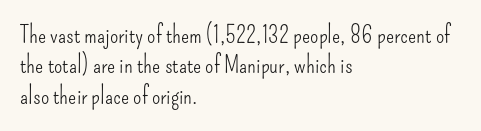
Q: Is the text bold? A: No.
Q: Is the text italic (slanted)? A: No, it is upright.
Q: Is the text underlined? A: No.
Q: How is the paragraph aligned? A: Left-aligned.
Q: Is the spacing between letters normal or unusually wide? A: Normal.
Q: Is the spacing between lines tight, normal or loose? A: Normal.
